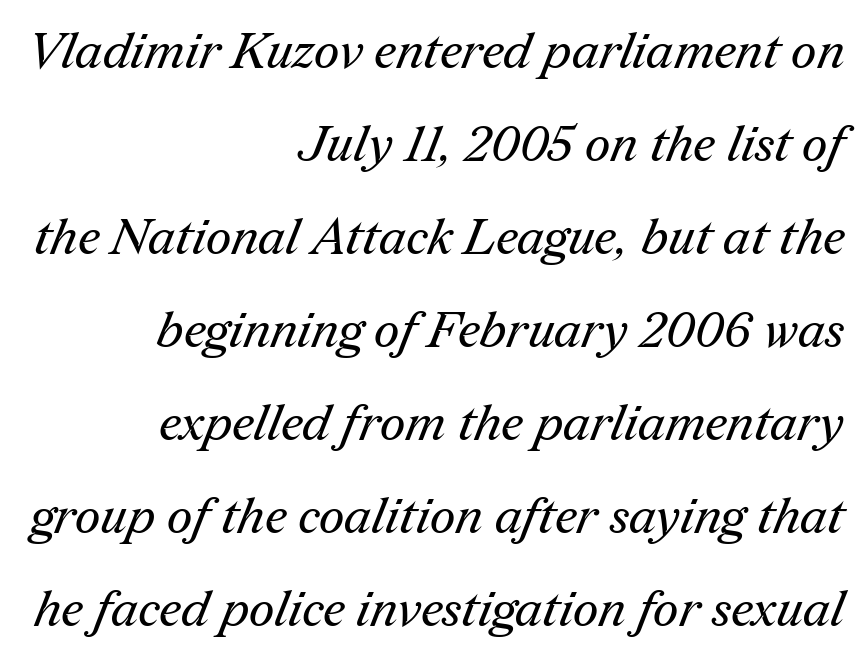
The image shows 50 px regular-weight serif type; set right-aligned, line spacing 1.86x, normal letter spacing, not underlined; medium stroke contrast and a medium x-height.
